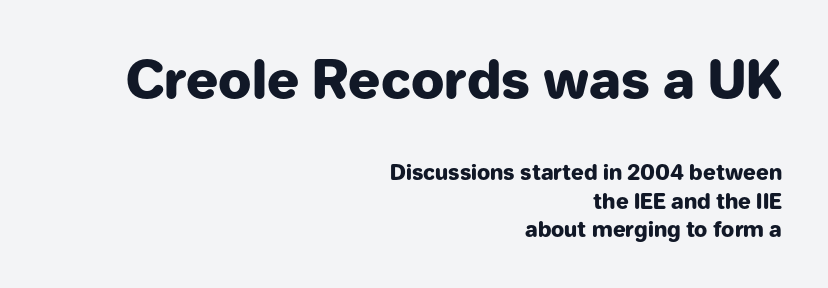
The typesetter chose a ragged-left arrangement here. The baseline area is clear. Stroke terminals: plain, sans-serif. Students, note that the glyphs here touch the page at normal intervals.
